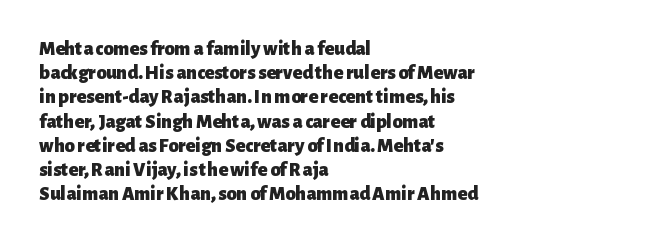
{"italic": "no", "bold": "yes", "underline": "no", "align": "left", "line_spacing_ratio": 1.21, "letter_spacing": "normal", "letter_spacing_em": 0.0, "glyph_px": 20}
